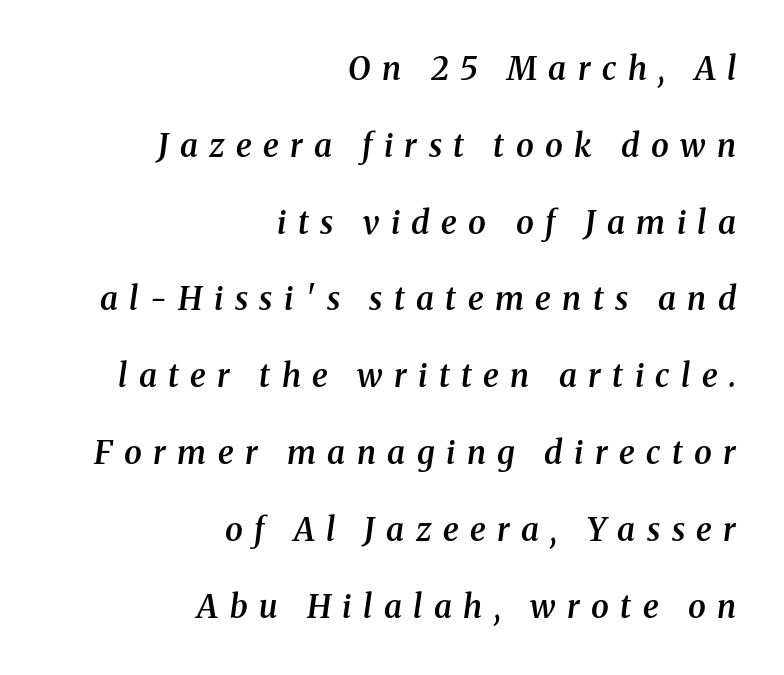
The image shows 32 px semibold serif type, italic (leaning right); set right-aligned, loose line spacing (2.4x), unusually wide letter spacing (+0.36 em), not underlined; medium stroke contrast and a medium x-height.
